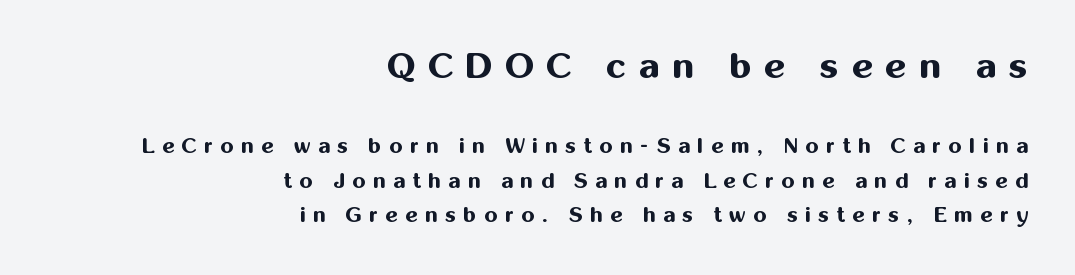
{"serif": "no", "italic": "no", "bold": "yes", "weight": "bold", "width": "normal", "stroke_contrast": "medium", "x_height": "medium", "monospaced": "no", "underline": "no", "align": "right", "line_spacing": "normal", "line_spacing_ratio": 1.65, "letter_spacing": "wide", "letter_spacing_em": 0.36, "larger_block": "first", "size_ratio": 1.71, "glyph_px": 36}
